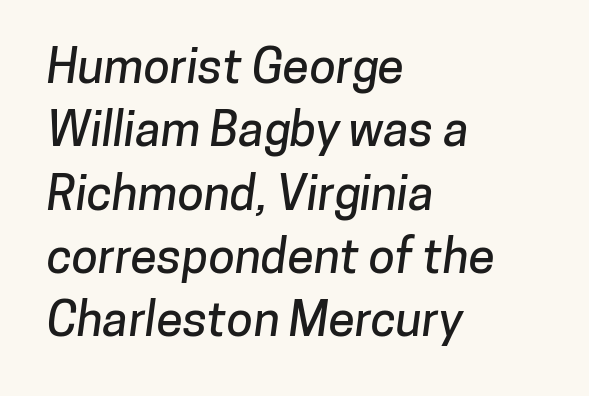
{"serif": "no", "width": "normal", "stroke_contrast": "low", "x_height": "medium", "monospaced": "no", "underline": "no", "align": "left", "line_spacing": "normal", "line_spacing_ratio": 1.32, "letter_spacing": "normal", "letter_spacing_em": 0.0, "glyph_px": 48}
